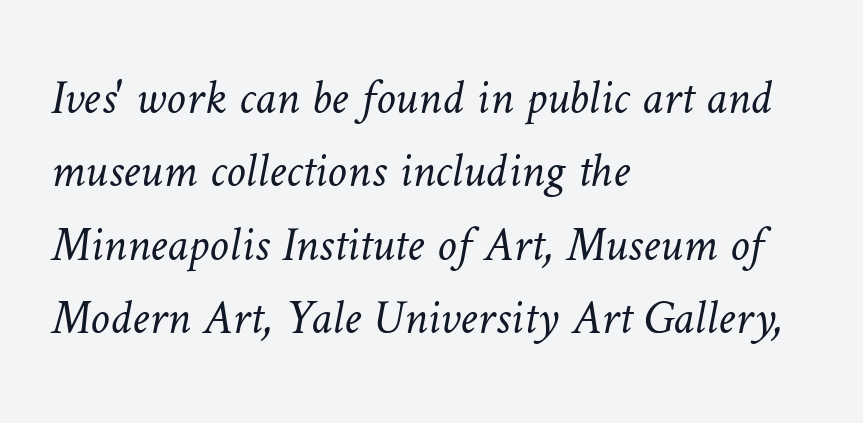
Q: Is the text bold? A: No.
Q: Is the text underlined? A: No.
Q: How is the paragraph aligned? A: Left-aligned.
Q: Is the spacing between letters normal or unusually wide? A: Normal.
Q: Is the spacing between lines tight, normal or loose? A: Normal.
Q: Width (condensed, normal, or wide)? A: Normal.
Q: Stroke contrast? A: Low.
Q: x-height? A: Medium.
Q: Monospaced? A: No.
